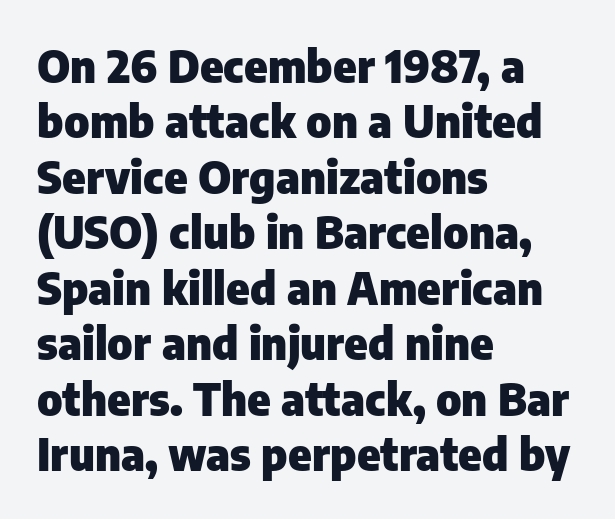
Q: Is the text bold? A: Yes.
Q: Is the text italic (slanted)? A: No, it is upright.
Q: Is the typeface a serif or a sans-serif typeface? A: Sans-serif.
Q: Is the text underlined? A: No.
Q: How is the paragraph aligned? A: Left-aligned.
Q: Is the spacing between letters normal or unusually wide? A: Normal.
Q: Is the spacing between lines tight, normal or loose? A: Normal.
Q: Width (condensed, normal, or wide)? A: Normal.
Q: Stroke contrast? A: Low.
Q: x-height? A: Medium.
Q: Monospaced? A: No.
